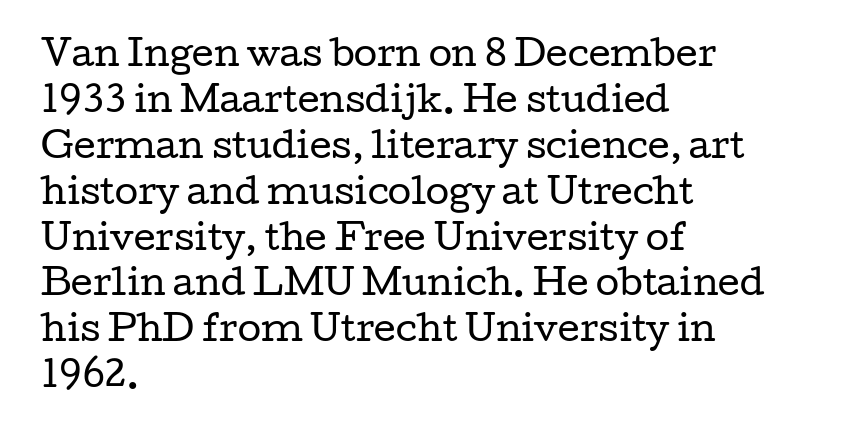
{"serif": "yes", "italic": "no", "bold": "no", "weight": "regular", "width": "wide", "stroke_contrast": "low", "x_height": "medium", "monospaced": "no", "underline": "no", "align": "left", "line_spacing": "normal", "line_spacing_ratio": 1.35, "letter_spacing": "normal", "letter_spacing_em": 0.0, "glyph_px": 34}
